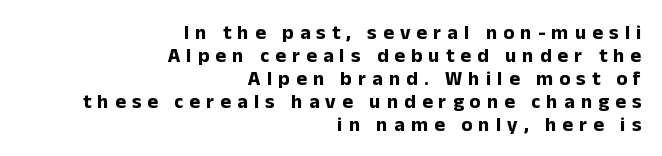
{"italic": "no", "bold": "yes", "underline": "no", "align": "right", "line_spacing": "tight", "line_spacing_ratio": 1.15, "letter_spacing": "wide", "letter_spacing_em": 0.31, "glyph_px": 20}
